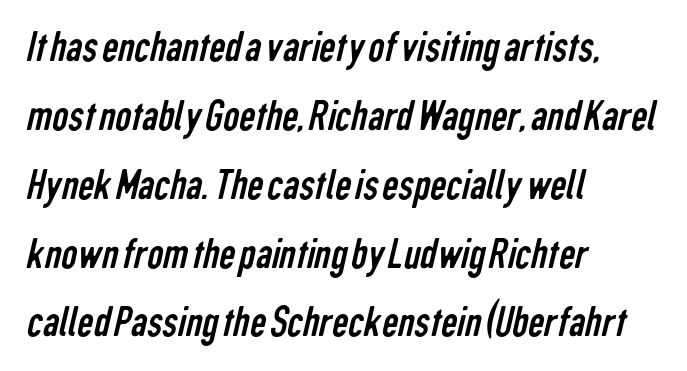
{"serif": "no", "bold": "no", "weight": "regular", "width": "condensed", "stroke_contrast": "low", "x_height": "medium", "monospaced": "no", "underline": "no", "align": "left", "line_spacing": "normal", "line_spacing_ratio": 1.53, "letter_spacing": "normal", "letter_spacing_em": 0.0, "glyph_px": 45}
